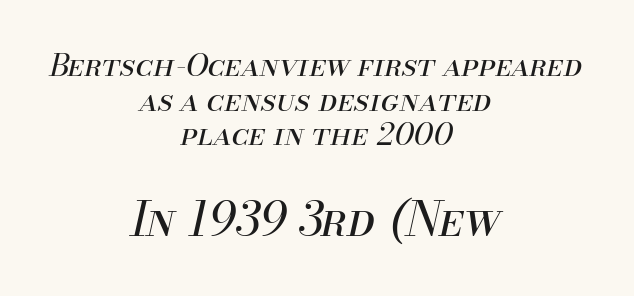
Q: Is the text bold? A: No.
Q: Is the text italic (slanted)? A: Yes, it leans right by about 13 degrees.
Q: Is the text underlined? A: No.
Q: How is the paragraph aligned? A: Centered.
Q: Is the spacing between letters normal or unusually wide? A: Normal.
Q: Is the spacing between lines tight, normal or loose? A: Tight.
Q: Which block of text is set in a larger size, the first (top) or the second (bottom)? A: The second (bottom) one.
Q: Width (condensed, normal, or wide)? A: Normal.
Q: Stroke contrast? A: Medium.
Q: x-height? A: Small.
Q: Monospaced? A: No.
